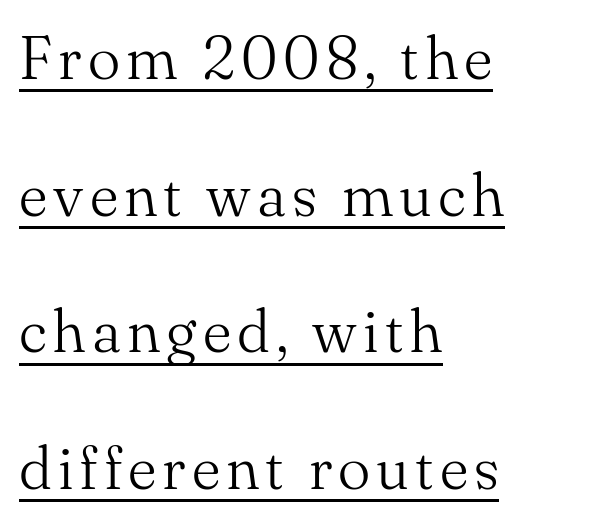
{"serif": "yes", "italic": "no", "bold": "no", "weight": "light", "width": "normal", "stroke_contrast": "medium", "x_height": "small", "monospaced": "no", "underline": "yes", "align": "left", "line_spacing": "loose", "line_spacing_ratio": 2.24, "glyph_px": 61}
